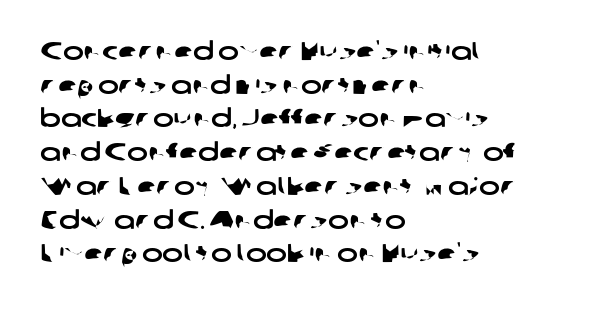
Tracking here is standard; glyphs follow each other at the usual distance. The foot of each line stays bare and open. Leading matches the norm, producing a regular column. The rag falls on the right side of this text block.
